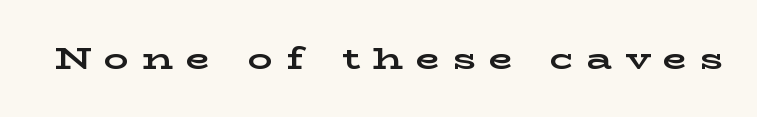
Q: Is the text bold? A: Yes.
Q: Is the text italic (slanted)? A: No, it is upright.
Q: Is the typeface a serif or a sans-serif typeface? A: Serif.
Q: Is the text underlined? A: No.
Q: Is the spacing between letters normal or unusually wide? A: Unusually wide.
Q: Width (condensed, normal, or wide)? A: Wide.
Q: Stroke contrast? A: Low.
Q: x-height? A: Medium.
Q: Monospaced? A: No.
